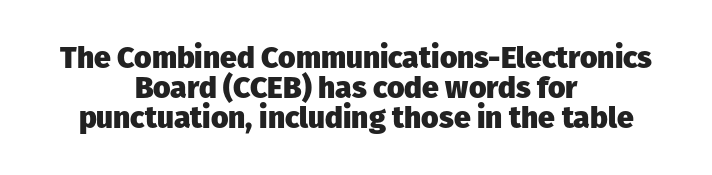
Q: Is the text bold? A: Yes.
Q: Is the text italic (slanted)? A: No, it is upright.
Q: Is the typeface a serif or a sans-serif typeface? A: Sans-serif.
Q: Is the text underlined? A: No.
Q: How is the paragraph aligned? A: Centered.
Q: Is the spacing between letters normal or unusually wide? A: Normal.
Q: Is the spacing between lines tight, normal or loose? A: Tight.
Q: Width (condensed, normal, or wide)? A: Normal.
Q: Stroke contrast? A: Low.
Q: x-height? A: Medium.
Q: Monospaced? A: No.
